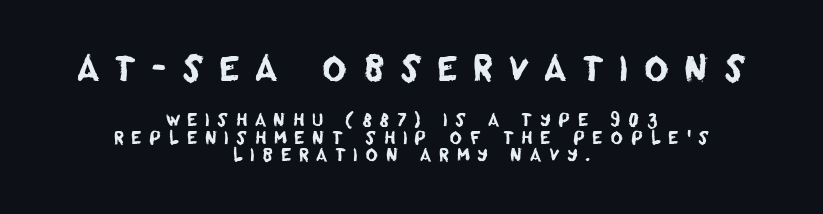
Regarding leading, the lines here are crowded together. Look at the glyph heights: the upper group is clearly the bigger setting. In terms of letterspacing, this is a distinctly airy, spread setting. The zone under the glyphs is completely vacant. Each letter's strokes conclude bluntly, with no projecting serifs.
